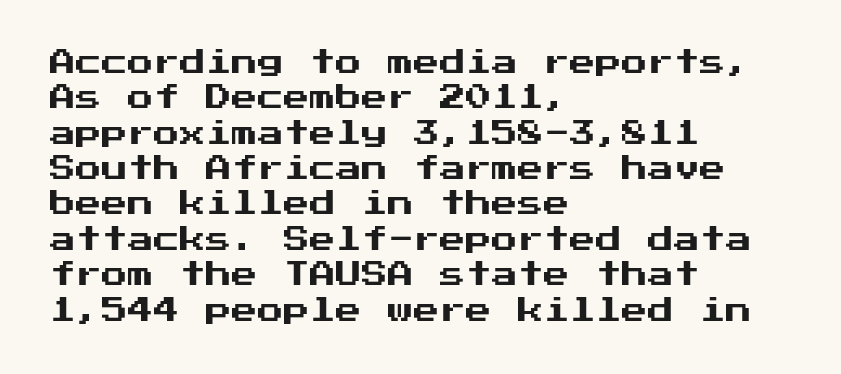
The image shows 26 px text type, upright; set left-aligned, normal line spacing (1.36x), normal letter spacing, not underlined.
